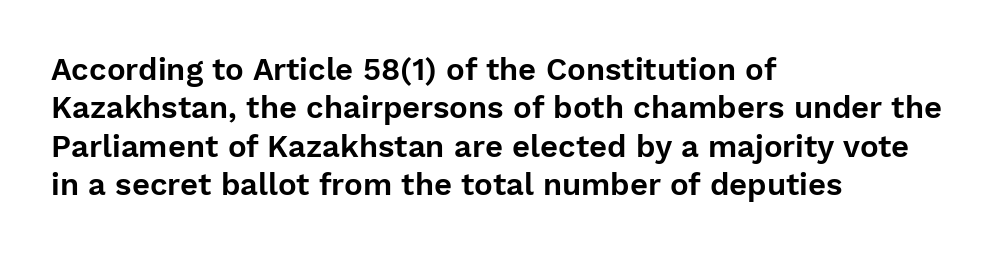
Q: Is the text italic (slanted)? A: No, it is upright.
Q: Is the typeface a serif or a sans-serif typeface? A: Sans-serif.
Q: Is the text underlined? A: No.
Q: How is the paragraph aligned? A: Left-aligned.
Q: Is the spacing between letters normal or unusually wide? A: Normal.
Q: Width (condensed, normal, or wide)? A: Normal.
Q: Stroke contrast? A: Low.
Q: x-height? A: Medium.
Q: Monospaced? A: No.
